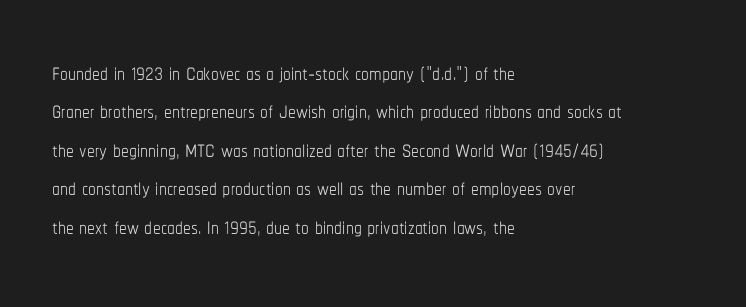
Q: Is the text bold? A: No.
Q: Is the text italic (slanted)? A: No, it is upright.
Q: Is the text underlined? A: No.
Q: How is the paragraph aligned? A: Left-aligned.
Q: Is the spacing between letters normal or unusually wide? A: Normal.
Q: Width (condensed, normal, or wide)? A: Condensed.
Q: Stroke contrast? A: Low.
Q: x-height? A: Medium.
Q: Monospaced? A: No.
